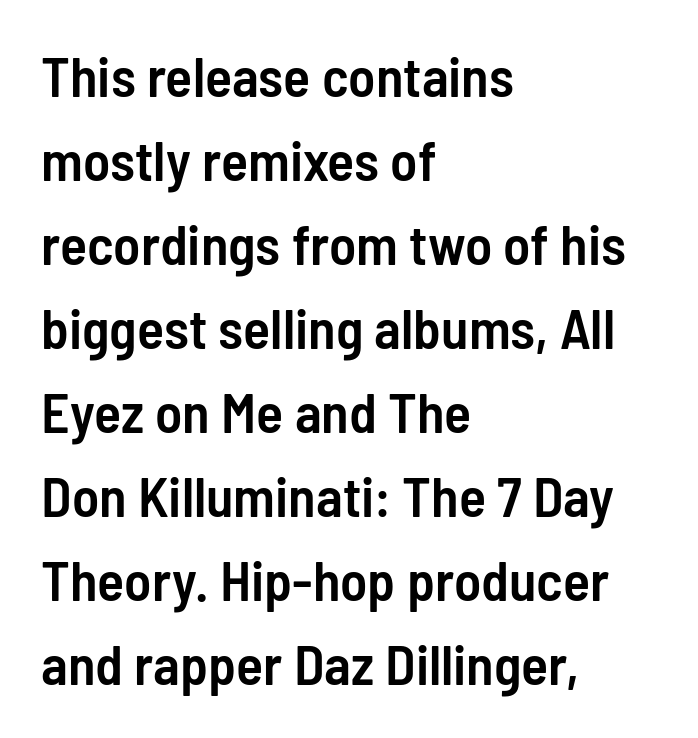
The image shows 56 px semibold, condensed sans-serif type, upright; set left-aligned, normal line spacing (1.5x), normal letter spacing, not underlined; low stroke contrast and a medium x-height.
